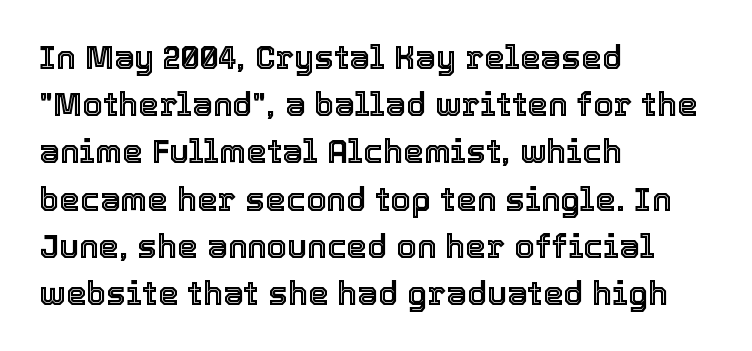
The image shows 33 px text type, upright; set left-aligned, normal line spacing (1.43x), normal letter spacing, not underlined; a medium x-height.
